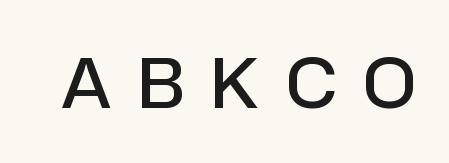
{"serif": "no", "italic": "no", "bold": "semi", "weight": "semibold", "width": "normal", "stroke_contrast": "low", "x_height": "medium", "monospaced": "no", "underline": "no", "letter_spacing": "wide", "letter_spacing_em": 0.38, "glyph_px": 68}
